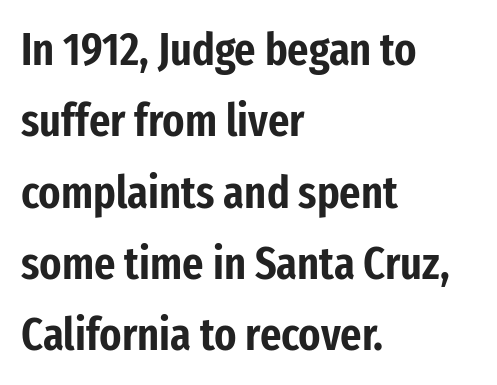
Q: Is the text italic (slanted)? A: No, it is upright.
Q: Is the typeface a serif or a sans-serif typeface? A: Sans-serif.
Q: Is the text underlined? A: No.
Q: How is the paragraph aligned? A: Left-aligned.
Q: Is the spacing between letters normal or unusually wide? A: Normal.
Q: Is the spacing between lines tight, normal or loose? A: Normal.
Q: Width (condensed, normal, or wide)? A: Condensed.
Q: Stroke contrast? A: Low.
Q: x-height? A: Medium.
Q: Monospaced? A: No.
